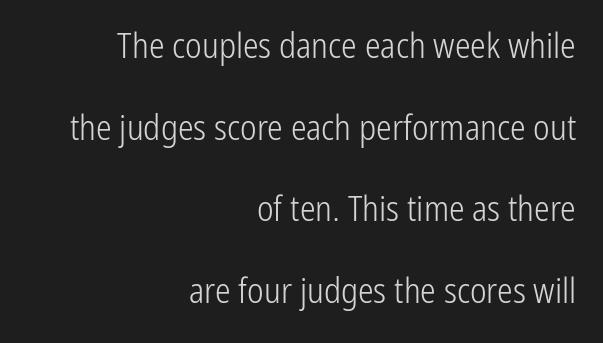
The image shows 35 px light, condensed sans-serif type, upright; set right-aligned, loose line spacing (2.33x), normal letter spacing, not underlined; low stroke contrast and a medium x-height.
